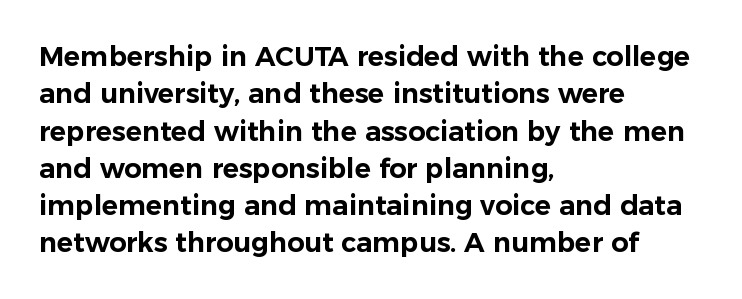
{"italic": "no", "underline": "no", "align": "left", "line_spacing": "normal", "line_spacing_ratio": 1.38, "letter_spacing": "normal", "letter_spacing_em": 0.0, "glyph_px": 27}
